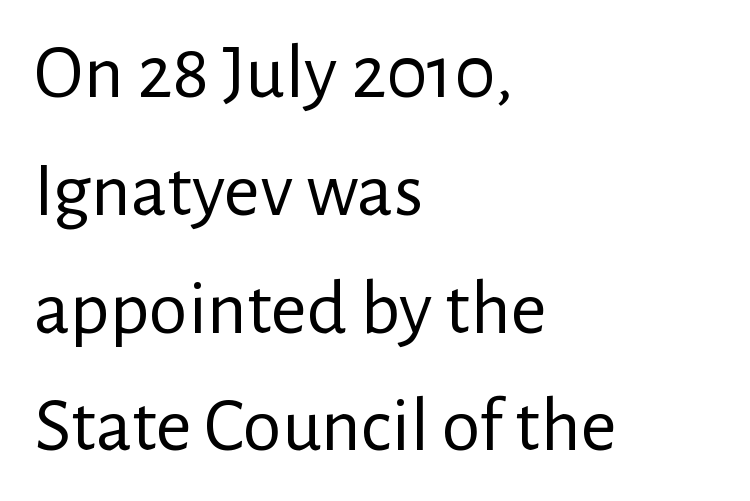
The image shows 78 px regular-weight sans-serif type, upright; set left-aligned, normal line spacing (1.51x), normal letter spacing, not underlined; low stroke contrast and a medium x-height.
